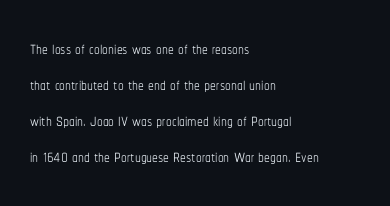
Q: Is the text bold? A: No.
Q: Is the text italic (slanted)? A: No, it is upright.
Q: Is the text underlined? A: No.
Q: How is the paragraph aligned? A: Left-aligned.
Q: Is the spacing between letters normal or unusually wide? A: Normal.
Q: Is the spacing between lines tight, normal or loose? A: Normal.
